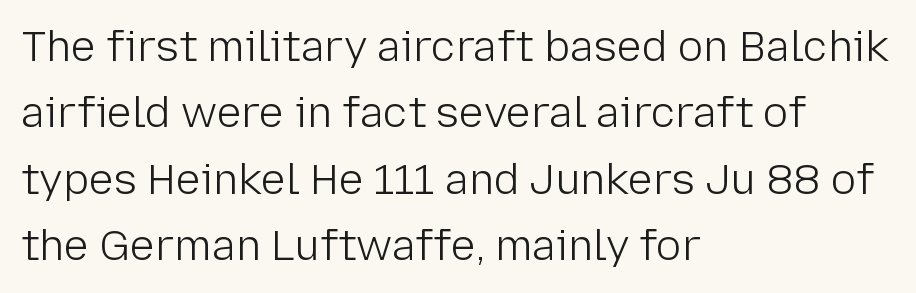
{"serif": "no", "italic": "no", "bold": "no", "weight": "light", "width": "normal", "stroke_contrast": "low", "x_height": "medium", "monospaced": "no", "underline": "no", "align": "left", "line_spacing": "normal", "line_spacing_ratio": 1.58, "letter_spacing": "normal", "letter_spacing_em": 0.0, "glyph_px": 42}
